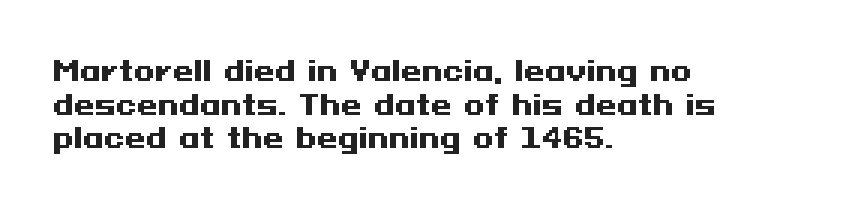
Q: Is the text bold? A: Yes.
Q: Is the text italic (slanted)? A: No, it is upright.
Q: Is the text underlined? A: No.
Q: How is the paragraph aligned? A: Left-aligned.
Q: Is the spacing between letters normal or unusually wide? A: Normal.
Q: Is the spacing between lines tight, normal or loose? A: Normal.
